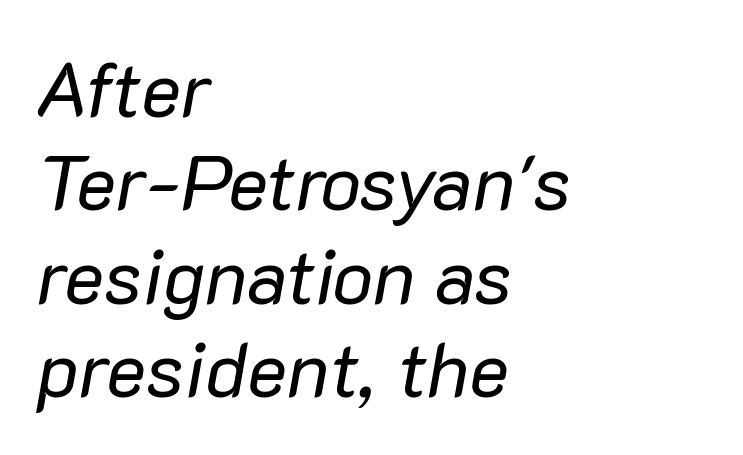
The image shows 76 px regular-weight type, italic (leaning right); set left-aligned, line spacing 1.23x, normal letter spacing, not underlined; low stroke contrast and a medium x-height.
